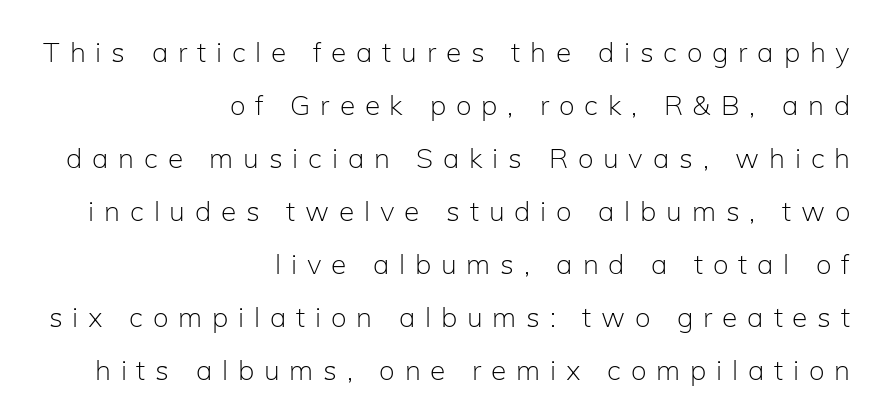
Vertical strokes here are truly vertical. This rendering employs a face without finishing strokes, i.e., a sans-serif. The font sits on the lighter half of the weight spectrum, regular included. Proportional: the letters do not fall into vertical columns. Characters follow at a spacing far wider than the type designer built in. Layout note: lines flush right.
